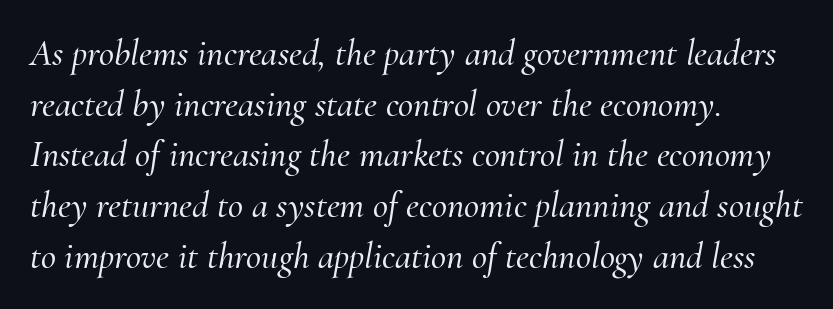
{"serif": "yes", "italic": "yes", "lean": "right", "slant_degrees": 10, "width": "normal", "stroke_contrast": "medium", "x_height": "small", "monospaced": "no", "underline": "no", "align": "left", "line_spacing": "normal", "line_spacing_ratio": 1.37, "letter_spacing": "normal", "letter_spacing_em": 0.0, "glyph_px": 37}
